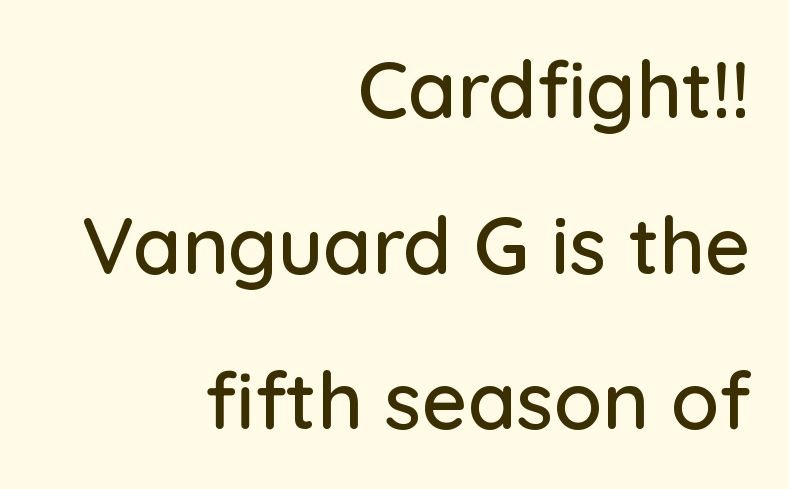
Q: Is the text italic (slanted)? A: No, it is upright.
Q: Is the typeface a serif or a sans-serif typeface? A: Sans-serif.
Q: Is the text underlined? A: No.
Q: How is the paragraph aligned? A: Right-aligned.
Q: Is the spacing between letters normal or unusually wide? A: Normal.
Q: Is the spacing between lines tight, normal or loose? A: Loose.
Q: Width (condensed, normal, or wide)? A: Normal.
Q: Stroke contrast? A: Low.
Q: x-height? A: Medium.
Q: Monospaced? A: No.
